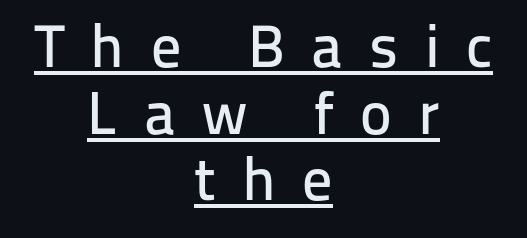
The image shows 60 px sans-serif type, upright; set centered, tight line spacing (1.11x), unusually wide letter spacing (+0.44 em), underlined; low stroke contrast and a medium x-height.
